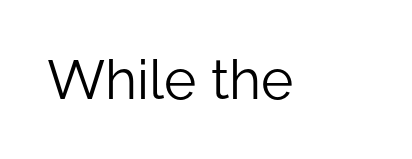
The image shows 55 px light sans-serif type, upright; set normal letter spacing, not underlined; low stroke contrast and a medium x-height.
